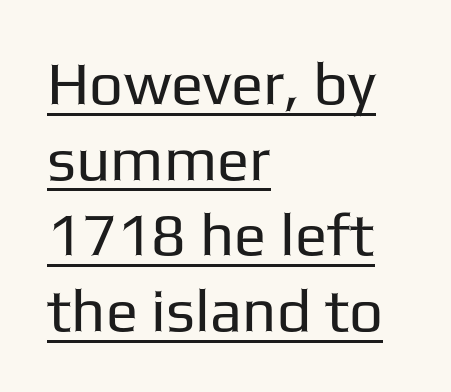
{"serif": "no", "italic": "no", "bold": "no", "weight": "regular", "width": "normal", "stroke_contrast": "low", "x_height": "medium", "monospaced": "no", "underline": "yes", "align": "left", "line_spacing": "normal", "line_spacing_ratio": 1.26, "letter_spacing": "normal", "letter_spacing_em": 0.0, "glyph_px": 60}
